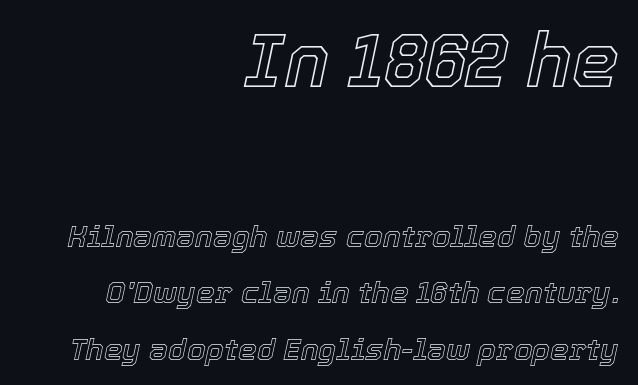
Q: Is the text italic (slanted)? A: Yes, it leans right by about 12 degrees.
Q: Is the text underlined? A: No.
Q: How is the paragraph aligned? A: Right-aligned.
Q: Is the spacing between letters normal or unusually wide? A: Normal.
Q: Which block of text is set in a larger size, the first (top) or the second (bottom)? A: The first (top) one.
Q: Width (condensed, normal, or wide)? A: Normal.
Q: x-height? A: Medium.
Q: Monospaced? A: No.
